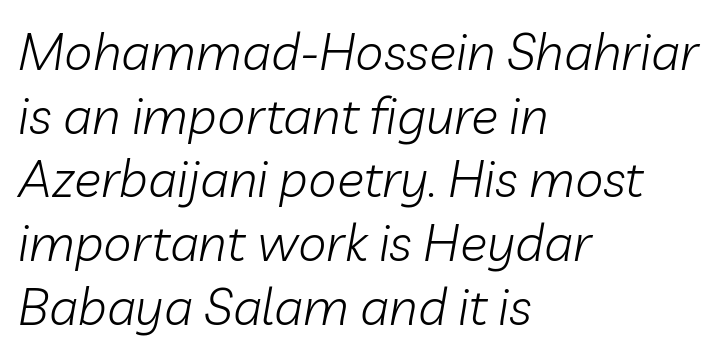
{"italic": "yes", "lean": "right", "slant_degrees": 10, "bold": "no", "weight": "light", "width": "normal", "stroke_contrast": "low", "x_height": "medium", "monospaced": "no", "underline": "no", "align": "left", "line_spacing": "normal", "line_spacing_ratio": 1.25, "letter_spacing": "normal", "letter_spacing_em": 0.0, "glyph_px": 51}
